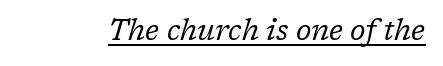
The tracking reads as untouched default to a designer's eye. No heavy texture on the line: the type isn't bold. The specimen reads as italic at a glance. The passage shown is typed in a proportional face where columns would drift. The glyphs are accompanied by a horizontal stroke just below them. The text was rendered using a seriffed face with decorative stroke endings.
